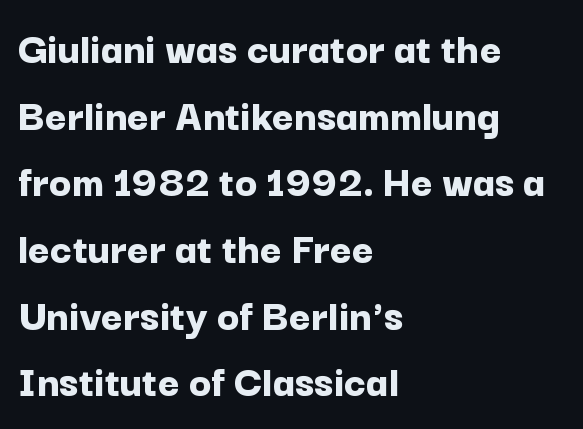
{"serif": "no", "italic": "no", "bold": "yes", "weight": "bold", "width": "normal", "stroke_contrast": "low", "x_height": "medium", "monospaced": "no", "underline": "no", "align": "left", "line_spacing": "normal", "line_spacing_ratio": 1.45, "letter_spacing": "normal", "letter_spacing_em": 0.0, "glyph_px": 46}
